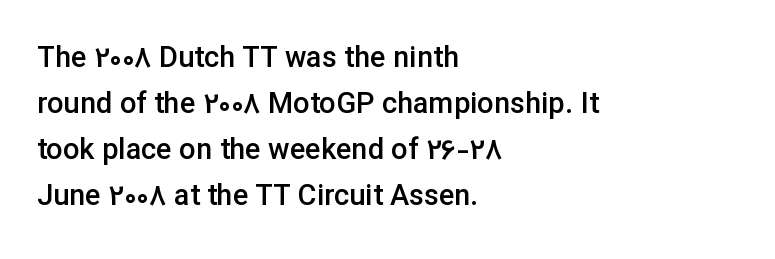
Q: Is the text bold? A: Semi-bold.
Q: Is the text italic (slanted)? A: No, it is upright.
Q: Is the typeface a serif or a sans-serif typeface? A: Sans-serif.
Q: Is the text underlined? A: No.
Q: How is the paragraph aligned? A: Left-aligned.
Q: Is the spacing between letters normal or unusually wide? A: Normal.
Q: Is the spacing between lines tight, normal or loose? A: Normal.
Q: Width (condensed, normal, or wide)? A: Normal.
Q: Stroke contrast? A: Low.
Q: x-height? A: Medium.
Q: Monospaced? A: No.
